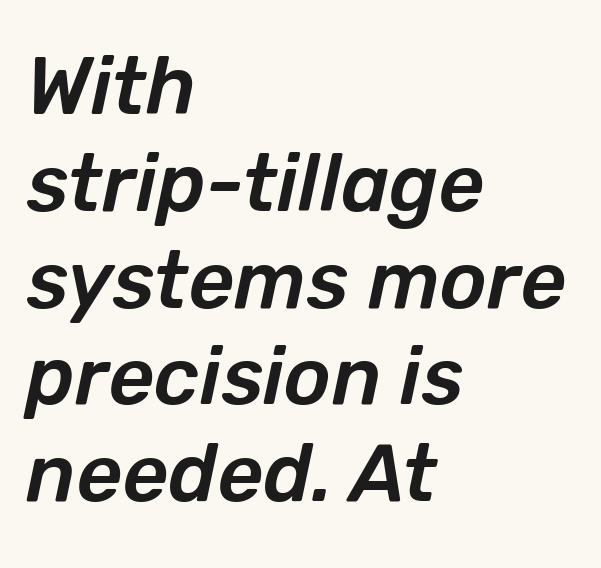
Q: Is the text italic (slanted)? A: Yes, it leans right by about 12 degrees.
Q: Is the text underlined? A: No.
Q: How is the paragraph aligned? A: Left-aligned.
Q: Is the spacing between letters normal or unusually wide? A: Normal.
Q: Width (condensed, normal, or wide)? A: Normal.
Q: Stroke contrast? A: Low.
Q: x-height? A: Medium.
Q: Monospaced? A: No.
